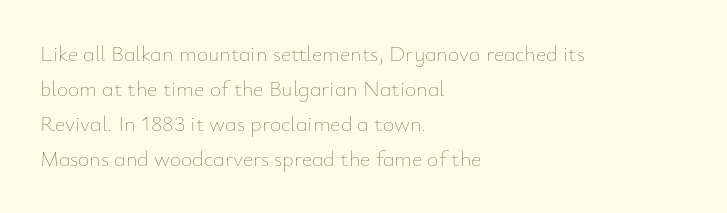
Q: Is the text bold? A: No.
Q: Is the text italic (slanted)? A: No, it is upright.
Q: Is the text underlined? A: No.
Q: How is the paragraph aligned? A: Left-aligned.
Q: Is the spacing between letters normal or unusually wide? A: Normal.
Q: Is the spacing between lines tight, normal or loose? A: Normal.
